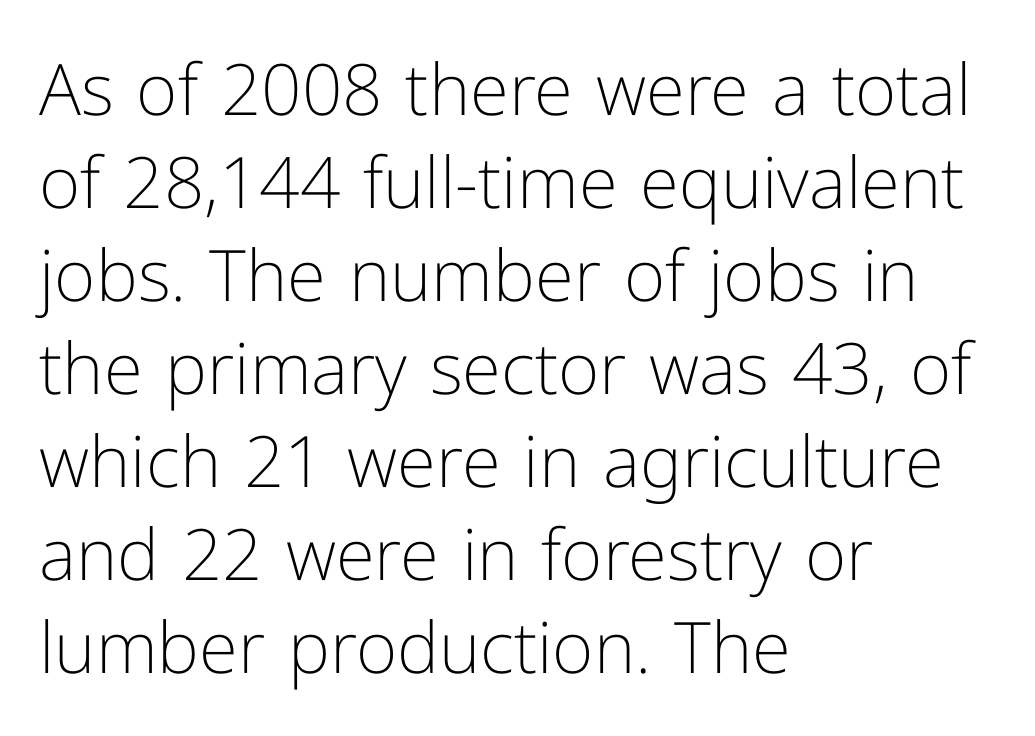
Q: Is the text bold? A: No.
Q: Is the text italic (slanted)? A: No, it is upright.
Q: Is the typeface a serif or a sans-serif typeface? A: Sans-serif.
Q: Is the text underlined? A: No.
Q: How is the paragraph aligned? A: Left-aligned.
Q: Is the spacing between letters normal or unusually wide? A: Normal.
Q: Is the spacing between lines tight, normal or loose? A: Normal.
Q: Width (condensed, normal, or wide)? A: Normal.
Q: Stroke contrast? A: Low.
Q: x-height? A: Medium.
Q: Monospaced? A: No.
